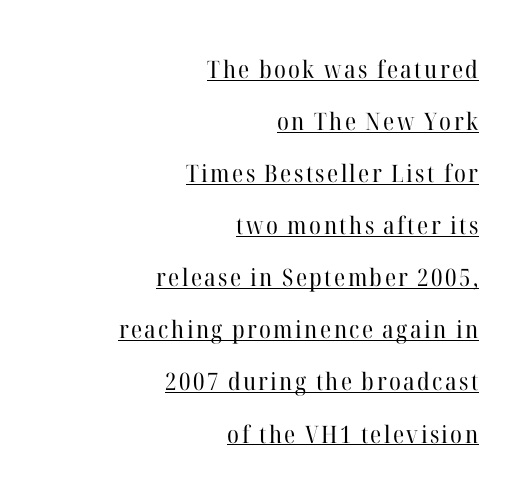
Q: Is the text bold? A: No.
Q: Is the text italic (slanted)? A: No, it is upright.
Q: Is the text underlined? A: Yes.
Q: How is the paragraph aligned? A: Right-aligned.
Q: Is the spacing between lines tight, normal or loose? A: Loose.
